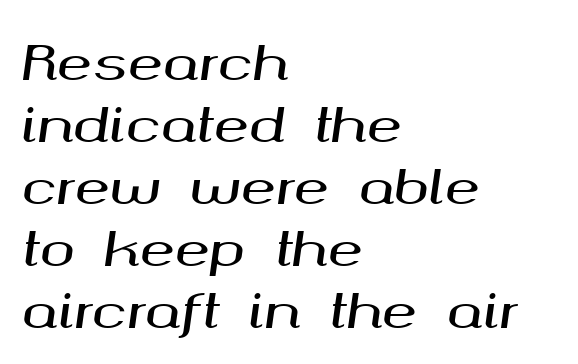
These lines stack with their left ends in a neat column. Tall strokes in this sample are angled rather than plumb. The gaps between neighbouring characters are ordinary and unremarkable. Anything drawn beneath the words? Only blank space. A normal amount of white space separates one row of letters from the next.
